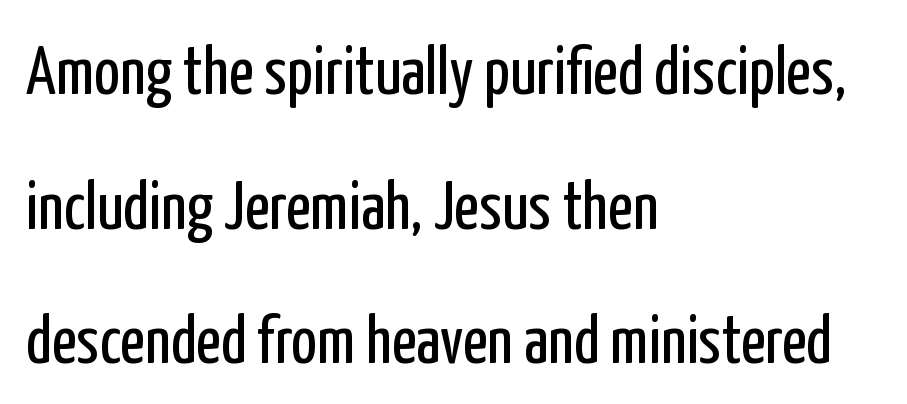
Whoever set this chose breathing room over compactness in the vertical rhythm. The horizontal fit of the characters is conventional and even. Is this a fixed-width face? No — the glyphs have proportional, varying widths. To sum up the face: it is a sans, with no serifs. The paragraph shown leans on its left margin.
